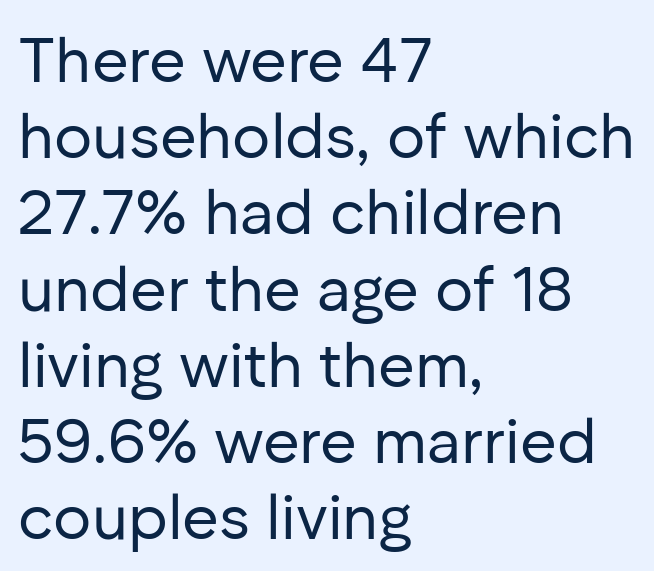
{"serif": "no", "italic": "no", "bold": "no", "weight": "regular", "width": "normal", "stroke_contrast": "low", "x_height": "medium", "monospaced": "no", "underline": "no", "align": "left", "line_spacing_ratio": 1.21, "letter_spacing": "normal", "letter_spacing_em": 0.0, "glyph_px": 63}
